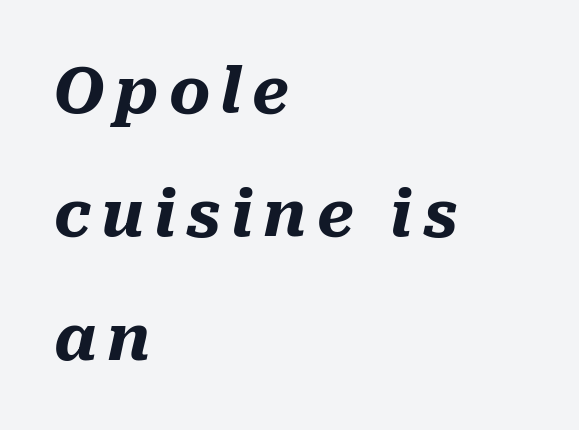
{"italic": "yes", "lean": "right", "slant_degrees": 10, "bold": "yes", "weight": "heavy", "width": "normal", "stroke_contrast": "medium", "x_height": "medium", "monospaced": "no", "underline": "no", "align": "left", "line_spacing": "loose", "line_spacing_ratio": 1.96, "glyph_px": 63}
